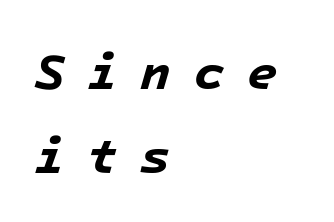
Inter-character spacing is expanded well beyond the font's built-in metrics. These words are printed bold, with thick strokes throughout. Letters rest on an invisible, unmarked baseline. Vertically, the passage feels balanced, rows spaced as you'd expect.
